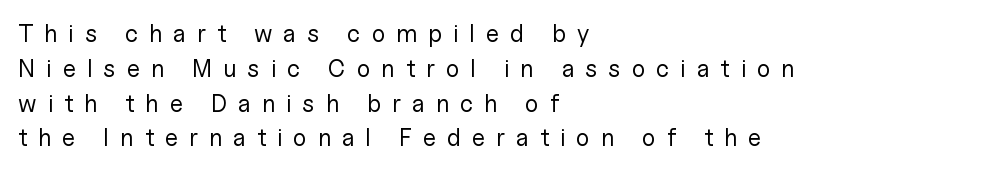
Q: Is the text bold? A: No.
Q: Is the text italic (slanted)? A: No, it is upright.
Q: Is the text underlined? A: No.
Q: How is the paragraph aligned? A: Left-aligned.
Q: Is the spacing between letters normal or unusually wide? A: Unusually wide.
Q: Is the spacing between lines tight, normal or loose? A: Normal.
